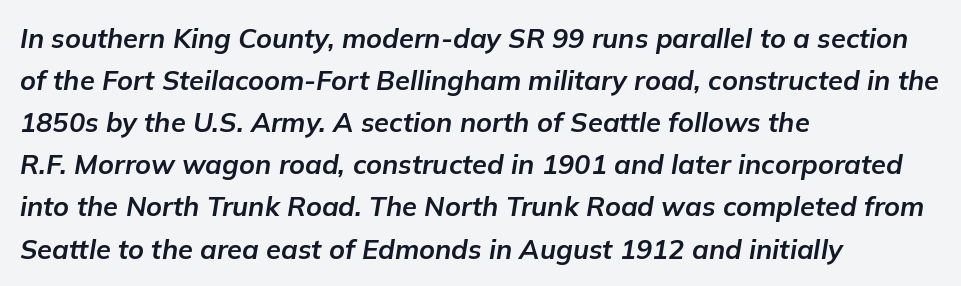
Q: Is the text bold? A: Yes.
Q: Is the text italic (slanted)? A: Yes, it leans right by about 9 degrees.
Q: Is the text underlined? A: No.
Q: How is the paragraph aligned? A: Left-aligned.
Q: Is the spacing between letters normal or unusually wide? A: Normal.
Q: Is the spacing between lines tight, normal or loose? A: Normal.
